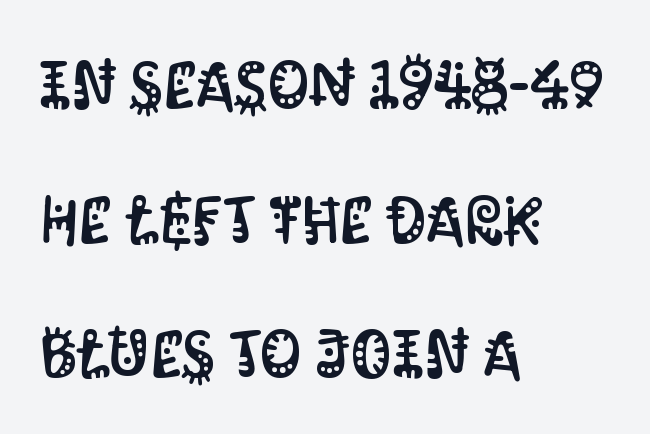
{"serif": "no", "italic": "no", "width": "condensed", "stroke_contrast": "medium", "x_height": "large", "monospaced": "no", "underline": "no", "align": "left", "line_spacing": "loose", "line_spacing_ratio": 2.04, "letter_spacing": "normal", "letter_spacing_em": 0.0, "glyph_px": 66}
